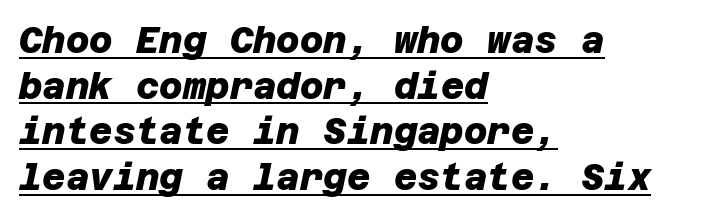
Q: Is the text bold? A: Yes.
Q: Is the typeface a serif or a sans-serif typeface? A: Sans-serif.
Q: Is the text underlined? A: Yes.
Q: How is the paragraph aligned? A: Left-aligned.
Q: Is the spacing between letters normal or unusually wide? A: Normal.
Q: Is the spacing between lines tight, normal or loose? A: Normal.
Q: Width (condensed, normal, or wide)? A: Normal.
Q: Stroke contrast? A: Low.
Q: x-height? A: Large.
